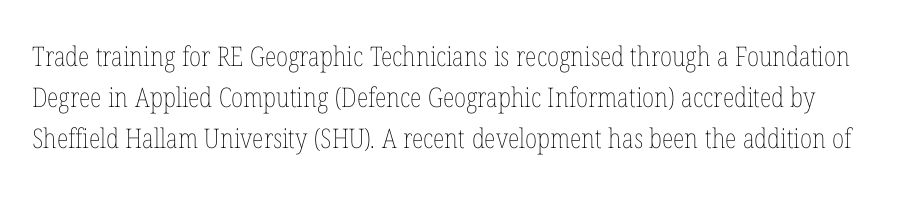
{"italic": "no", "bold": "no", "underline": "no", "line_spacing": "normal", "line_spacing_ratio": 1.51, "letter_spacing": "normal", "letter_spacing_em": 0.0, "glyph_px": 27}
